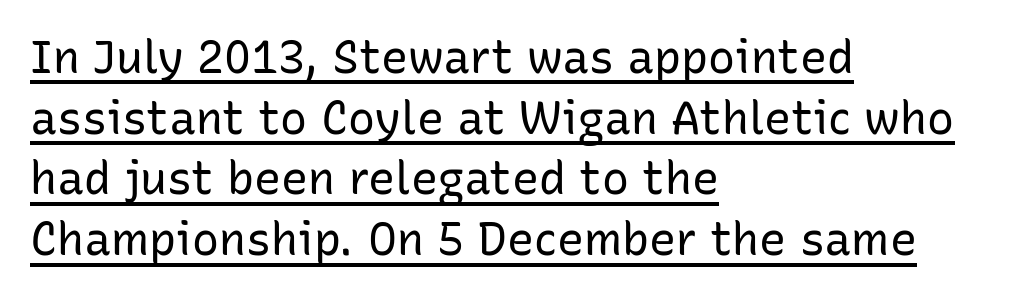
The image shows 45 px regular-weight sans-serif type, upright; set left-aligned, normal line spacing (1.35x), normal letter spacing, underlined; low stroke contrast and a medium x-height.
